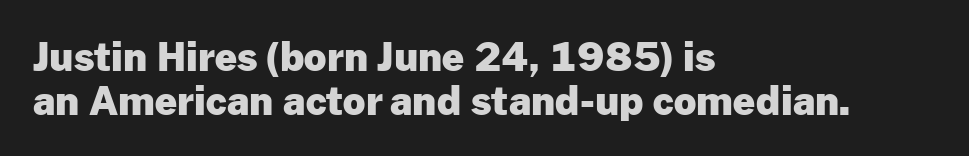
Each new line begins almost immediately beneath the previous one. I'd call this a sans setting — the letters go barefoot. Typesetter's note: full bold, strokes at maximum text heaviness. The rendering keeps characters at their native spacing.
